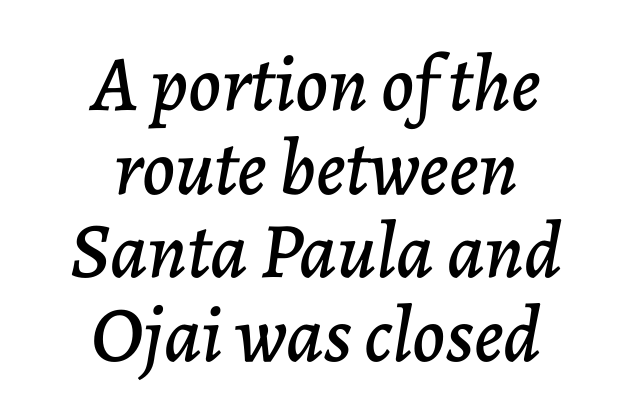
The image shows 79 px text type, italic (leaning right); set centered, tight line spacing (1.06x), normal letter spacing, not underlined; low stroke contrast and a medium x-height.
